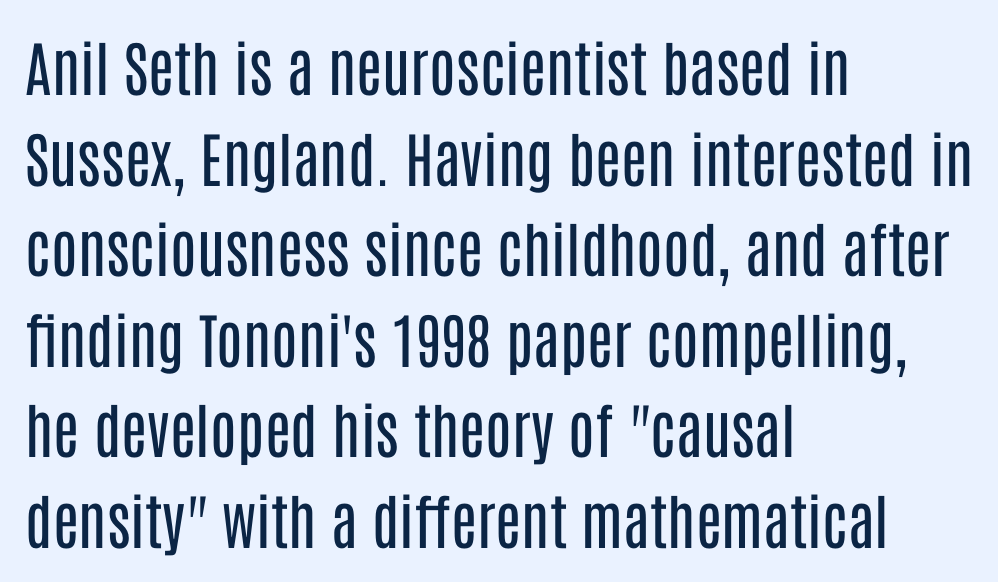
The characters are drawn with everyday or finer stroke widths. A typesetter would call this zero additional tracking. The specimen reads as upright at a glance. The rendering uses a moderate line-height, typical for paragraphs.
